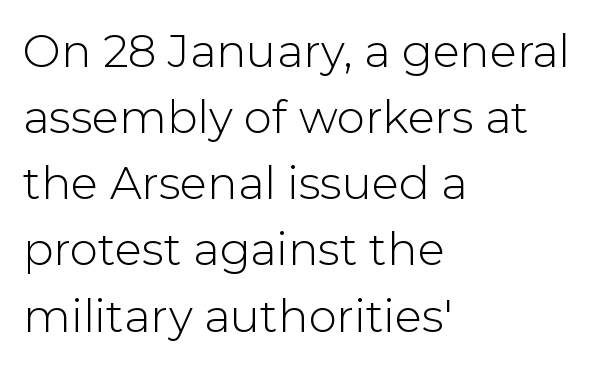
This rendering features lettering with no underline. A sans-serif font was chosen for this passage. The characters are drawn with everyday or finer stroke widths. No italicization has been applied; the sample stays upright. Words appear dense and cohesive because spacing is normal.
